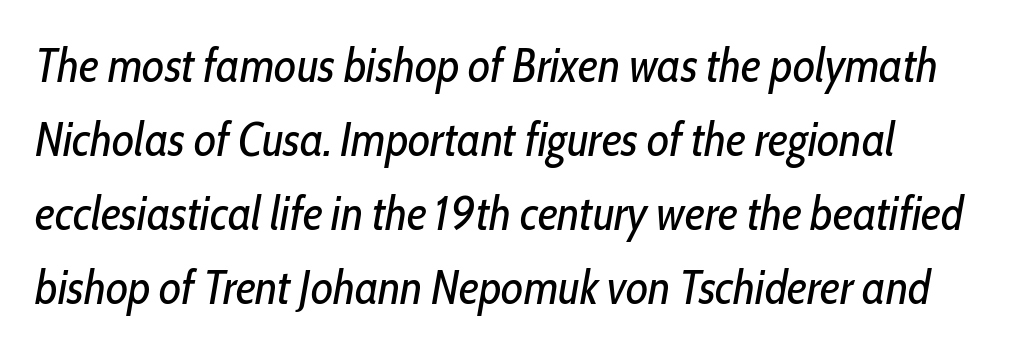
Honestly, the letter spacing is just normal — you wouldn't notice it. The characters are drawn with everyday or finer stroke widths. Style check: oblique. You could not count columns in this text — the font is proportionally spaced.
